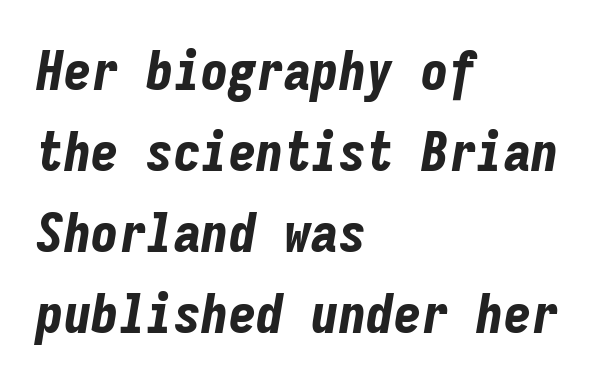
The image shows 55 px bold, condensed type, italic (leaning right), monospaced; set left-aligned, normal line spacing (1.47x), normal letter spacing, not underlined; low stroke contrast and a medium x-height.
